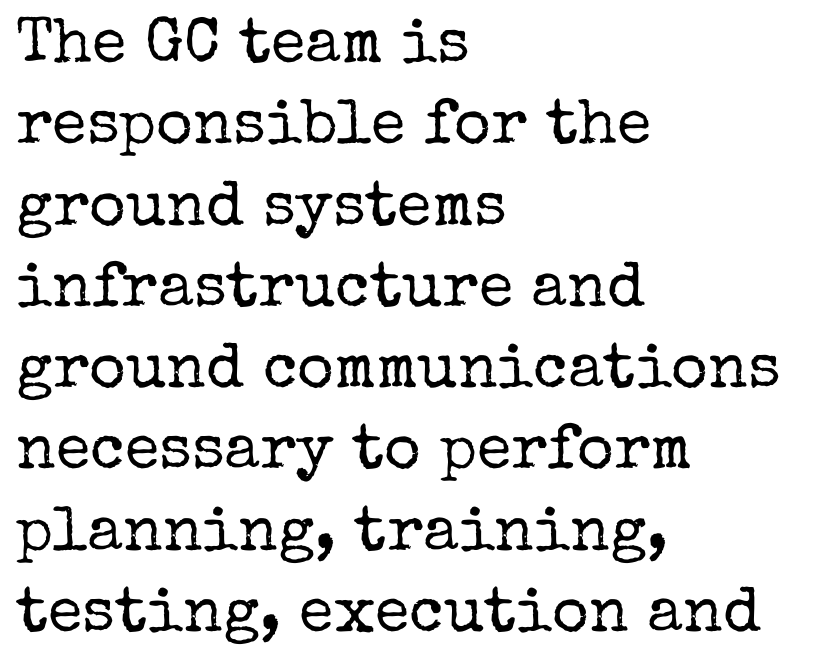
Q: Is the text bold? A: No.
Q: Is the text italic (slanted)? A: No, it is upright.
Q: Is the typeface a serif or a sans-serif typeface? A: Serif.
Q: Is the text underlined? A: No.
Q: How is the paragraph aligned? A: Left-aligned.
Q: Is the spacing between letters normal or unusually wide? A: Normal.
Q: Is the spacing between lines tight, normal or loose? A: Normal.
Q: Width (condensed, normal, or wide)? A: Normal.
Q: Stroke contrast? A: Low.
Q: x-height? A: Medium.
Q: Monospaced? A: No.
